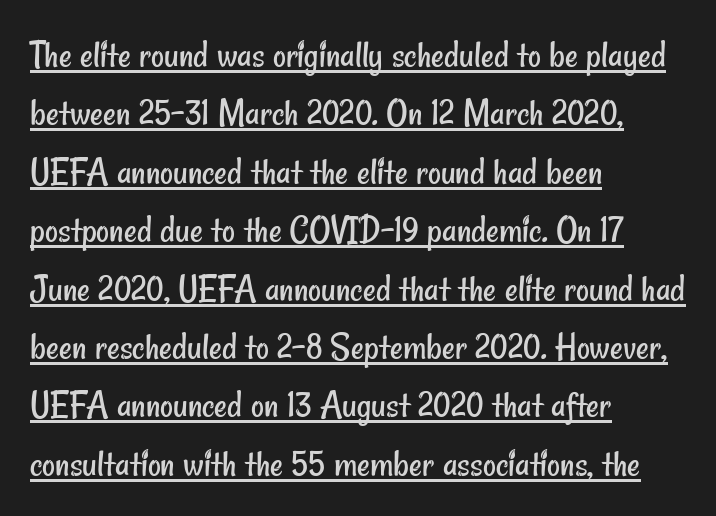
{"serif": "no", "bold": "no", "weight": "regular", "width": "condensed", "stroke_contrast": "low", "x_height": "small", "monospaced": "no", "underline": "yes", "align": "left", "line_spacing": "normal", "line_spacing_ratio": 1.46, "letter_spacing": "normal", "letter_spacing_em": 0.0, "glyph_px": 40}
